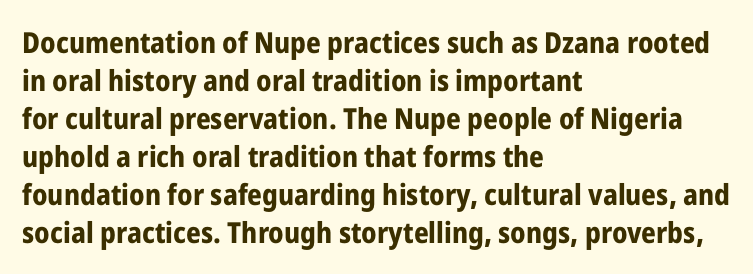
Q: Is the text bold? A: Yes.
Q: Is the text italic (slanted)? A: No, it is upright.
Q: Is the typeface a serif or a sans-serif typeface? A: Sans-serif.
Q: Is the text underlined? A: No.
Q: How is the paragraph aligned? A: Left-aligned.
Q: Is the spacing between letters normal or unusually wide? A: Normal.
Q: Is the spacing between lines tight, normal or loose? A: Normal.
Q: Width (condensed, normal, or wide)? A: Condensed.
Q: Stroke contrast? A: Low.
Q: x-height? A: Medium.
Q: Monospaced? A: No.
